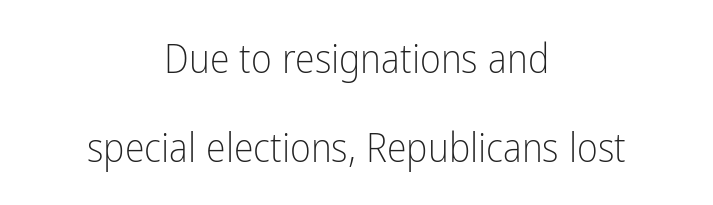
The image shows 40 px light, condensed sans-serif type, upright; set centered, loose line spacing (2.23x), normal letter spacing, not underlined; low stroke contrast and a medium x-height.
